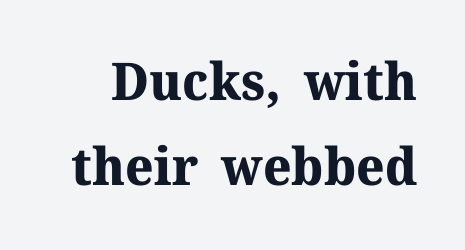
{"serif": "yes", "italic": "no", "bold": "yes", "weight": "bold", "width": "normal", "stroke_contrast": "medium", "x_height": "medium", "monospaced": "no", "underline": "no", "line_spacing": "normal", "line_spacing_ratio": 1.64, "letter_spacing": "normal", "letter_spacing_em": 0.0, "glyph_px": 52}
